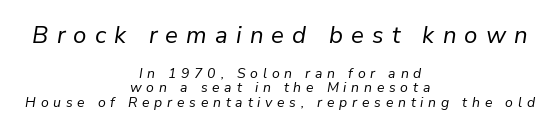
{"italic": "yes", "lean": "right", "slant_degrees": 9, "bold": "no", "underline": "no", "align": "center", "line_spacing": "tight", "line_spacing_ratio": 1.06, "letter_spacing": "wide", "letter_spacing_em": 0.34, "larger_block": "first", "size_ratio": 1.71, "glyph_px": 24}
